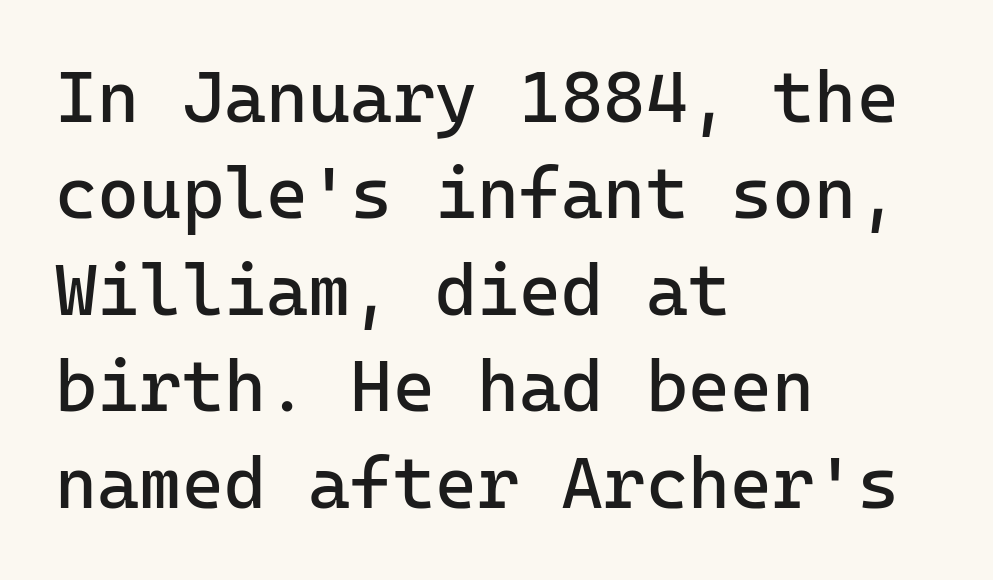
{"serif": "no", "italic": "no", "bold": "no", "weight": "regular", "width": "normal", "stroke_contrast": "low", "x_height": "medium", "monospaced": "yes", "underline": "no", "align": "left", "line_spacing": "normal", "line_spacing_ratio": 1.34, "letter_spacing": "normal", "letter_spacing_em": 0.0, "glyph_px": 72}
